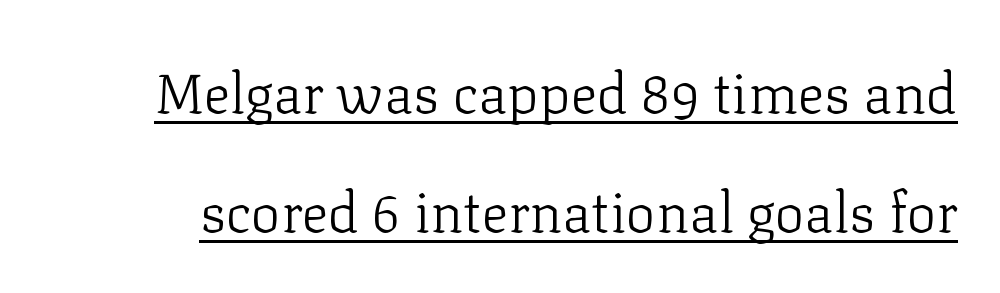
Q: Is the text bold? A: No.
Q: Is the text italic (slanted)? A: No, it is upright.
Q: Is the typeface a serif or a sans-serif typeface? A: Serif.
Q: Is the text underlined? A: Yes.
Q: Is the spacing between letters normal or unusually wide? A: Normal.
Q: Is the spacing between lines tight, normal or loose? A: Loose.
Q: Width (condensed, normal, or wide)? A: Normal.
Q: Stroke contrast? A: Low.
Q: x-height? A: Medium.
Q: Monospaced? A: No.
